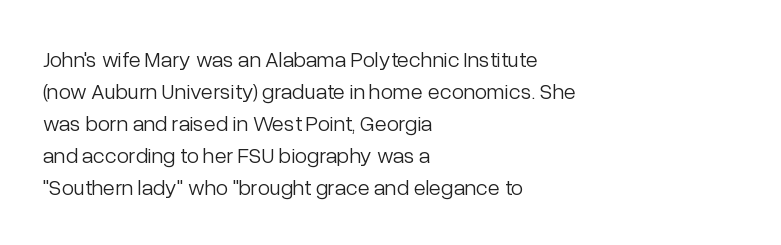
The image shows 22 px text type, upright; set left-aligned, normal line spacing (1.45x), normal letter spacing, not underlined.
